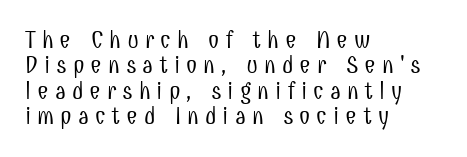
The image shows 25 px text type, upright; set left-aligned, tight line spacing (1.02x), unusually wide letter spacing (+0.24 em), not underlined.
